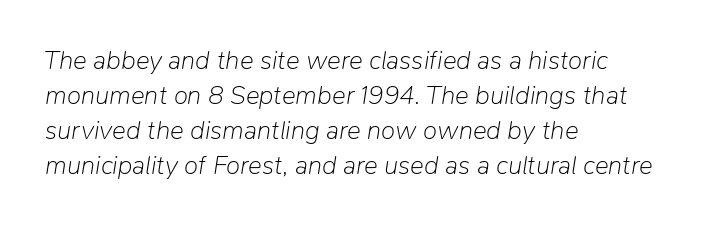
The image shows 26 px text type, italic (leaning right); set left-aligned, normal line spacing (1.34x), normal letter spacing, not underlined.
